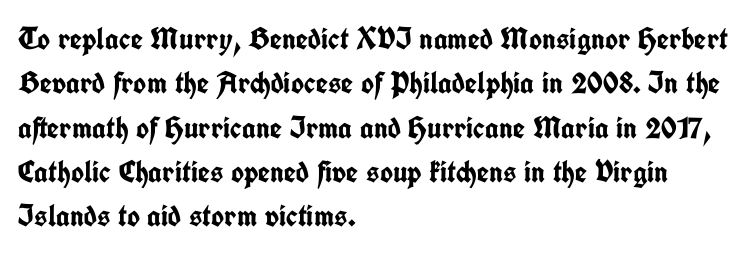
The image shows 31 px semibold, condensed sans-serif type, upright; set left-aligned, normal line spacing (1.43x), normal letter spacing, not underlined; low stroke contrast and a medium x-height.
